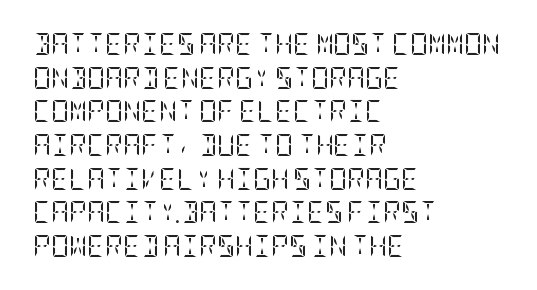
{"italic": "no", "bold": "no", "underline": "no", "align": "left", "line_spacing": "normal", "line_spacing_ratio": 1.53, "letter_spacing": "normal", "letter_spacing_em": 0.0, "glyph_px": 22}
